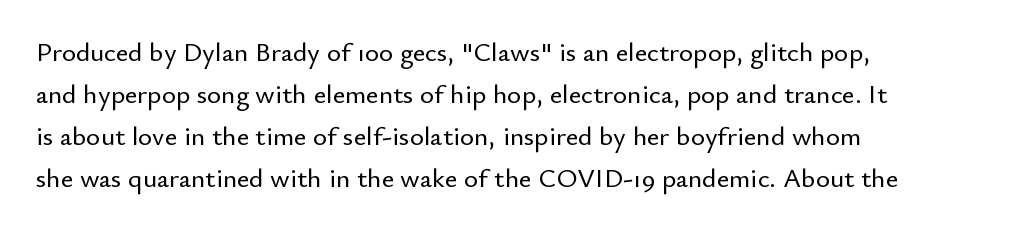
Q: Is the text italic (slanted)? A: No, it is upright.
Q: Is the text underlined? A: No.
Q: How is the paragraph aligned? A: Left-aligned.
Q: Is the spacing between letters normal or unusually wide? A: Normal.
Q: Is the spacing between lines tight, normal or loose? A: Normal.
